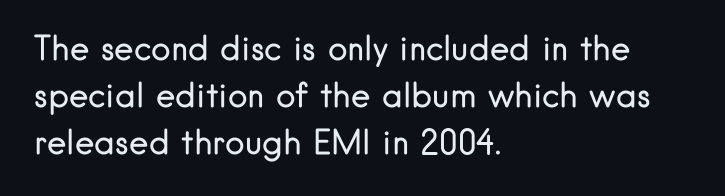
{"serif": "no", "italic": "no", "bold": "no", "weight": "regular", "width": "normal", "stroke_contrast": "low", "x_height": "small", "monospaced": "no", "underline": "no", "align": "left", "line_spacing": "normal", "line_spacing_ratio": 1.42, "letter_spacing": "normal", "letter_spacing_em": 0.0, "glyph_px": 33}
